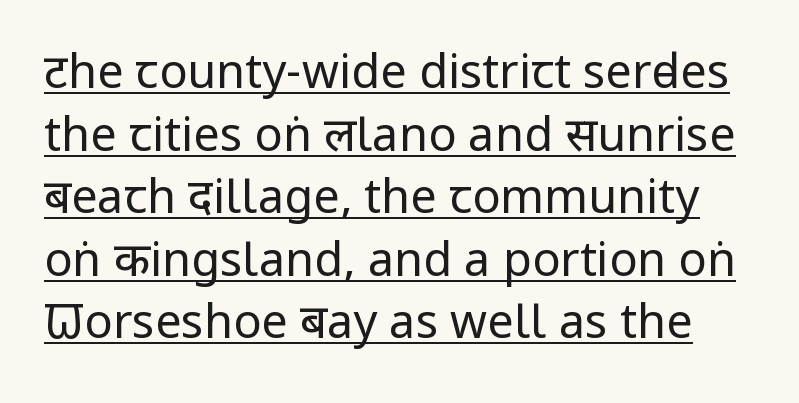
Q: Is the text bold? A: No.
Q: Is the text italic (slanted)? A: No, it is upright.
Q: Is the typeface a serif or a sans-serif typeface? A: Sans-serif.
Q: Is the text underlined? A: Yes.
Q: Is the spacing between letters normal or unusually wide? A: Normal.
Q: Is the spacing between lines tight, normal or loose? A: Normal.
Q: Width (condensed, normal, or wide)? A: Condensed.
Q: Stroke contrast? A: Low.
Q: x-height? A: Large.
Q: Monospaced? A: No.
